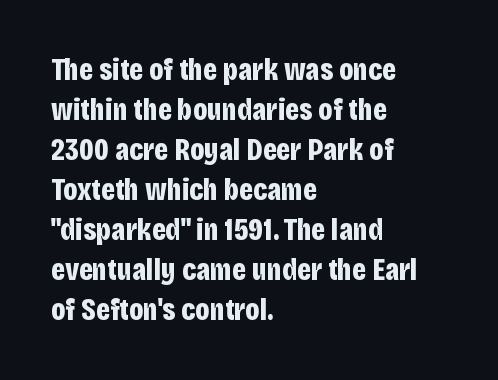
Plenty of ink on the page — the face is bold. The face used here is a sans, in the tradition of grotesques and geometrics. Vertical strokes here are truly vertical. Typeset ragged right — the left edge is the straight one. The tracking reads as untouched default to a designer's eye. Line spacing here is normal.
